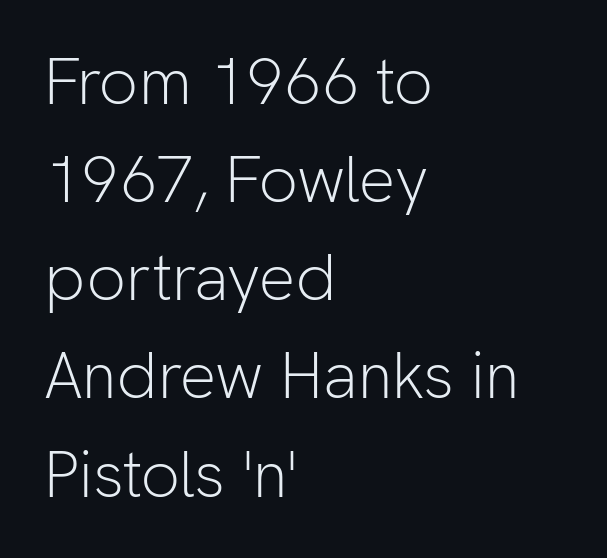
The image shows 65 px light sans-serif type, upright; set left-aligned, normal line spacing (1.51x), normal letter spacing, not underlined; low stroke contrast and a medium x-height.
